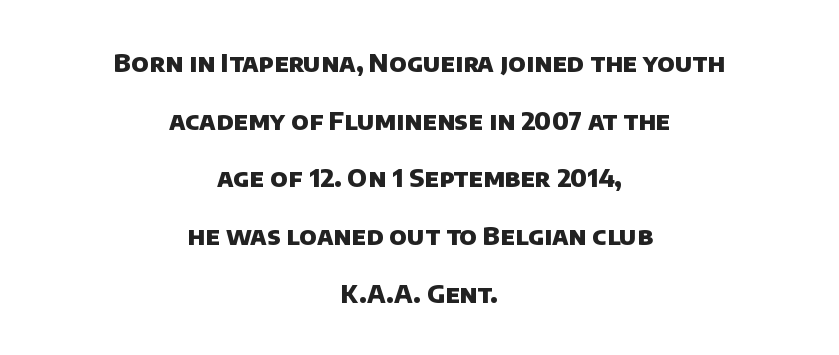
{"bold": "yes", "underline": "no", "align": "center", "line_spacing": "loose", "line_spacing_ratio": 2.31, "letter_spacing": "normal", "letter_spacing_em": 0.0, "glyph_px": 25}
